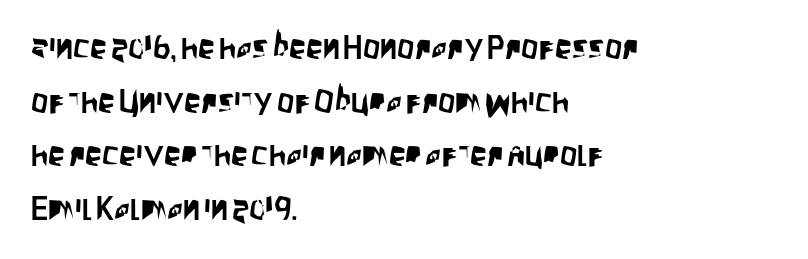
{"serif": "no", "italic": "no", "width": "condensed", "stroke_contrast": "low", "x_height": "large", "monospaced": "no", "underline": "no", "align": "left", "line_spacing": "normal", "line_spacing_ratio": 1.58, "letter_spacing": "normal", "letter_spacing_em": 0.0, "glyph_px": 34}
